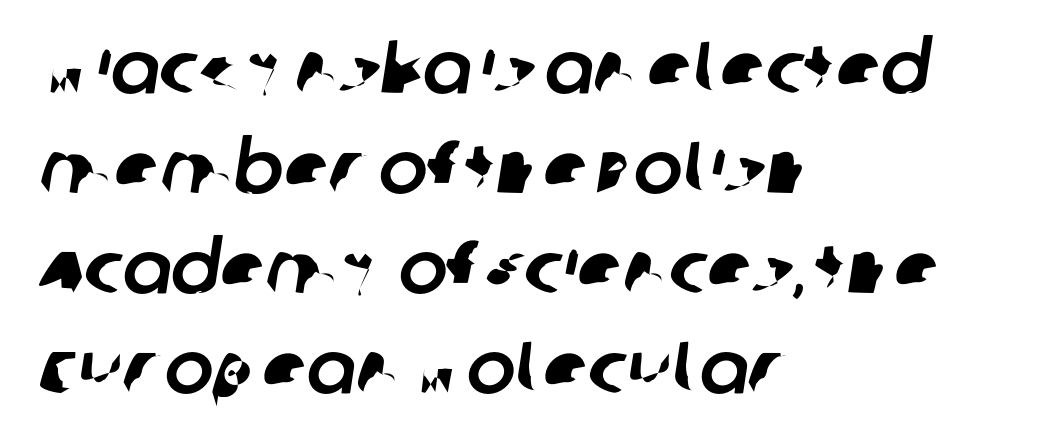
The font family rendered here belongs to the sans-serif group. Only glyphs here, with clear space below each row. The lines sit at an ordinary, default distance from one another. Look at the tracking — it's just the regular setting, nothing added. Think of a printed novel: that variable character pitch is what you see here. Where is the straight margin? On the left.
